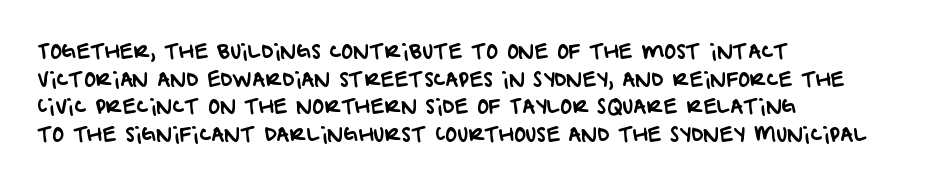
The image shows 20 px text type; set left-aligned, normal line spacing (1.38x), normal letter spacing, not underlined.
